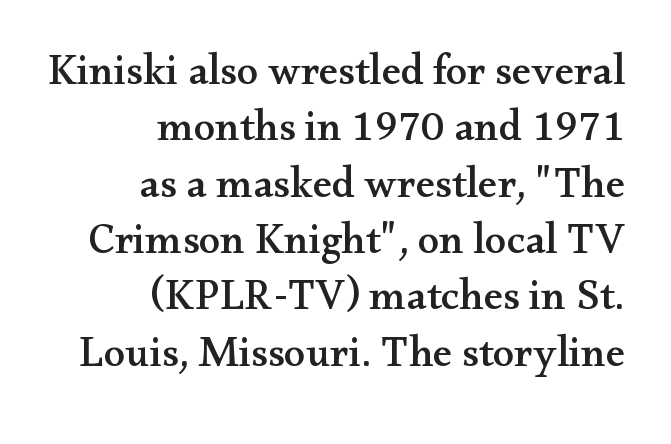
{"serif": "yes", "italic": "no", "width": "wide", "stroke_contrast": "medium", "x_height": "small", "monospaced": "no", "underline": "no", "align": "right", "line_spacing": "normal", "line_spacing_ratio": 1.31, "letter_spacing": "normal", "letter_spacing_em": 0.0, "glyph_px": 43}
